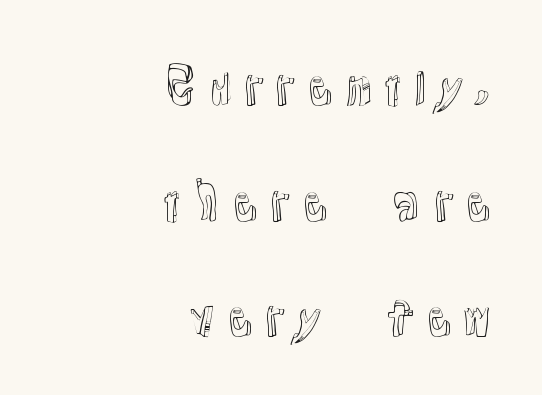
Horizontal alignment here is rightward, an uncommon choice for prose. Each row of text sits above clean, open space. The axis of the letterforms is exactly vertical. Each letter keeps its own natural width here, so spacing adapts to shape.
